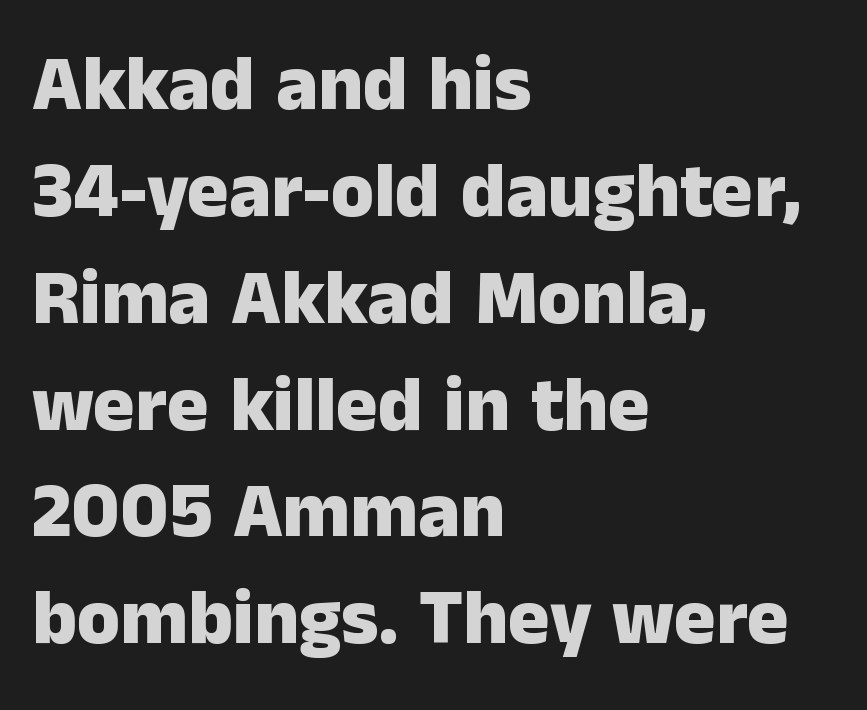
{"serif": "no", "italic": "no", "bold": "yes", "weight": "heavy", "width": "normal", "stroke_contrast": "low", "x_height": "medium", "monospaced": "no", "underline": "no", "align": "left", "line_spacing": "normal", "line_spacing_ratio": 1.37, "letter_spacing": "normal", "letter_spacing_em": 0.0, "glyph_px": 78}
